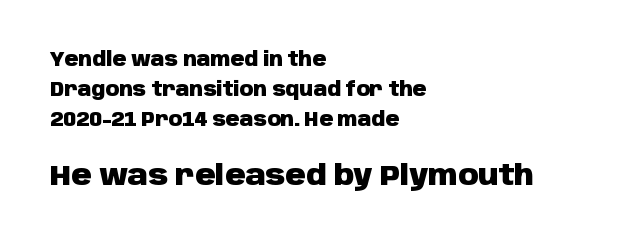
{"serif": "no", "italic": "no", "bold": "yes", "weight": "heavy", "width": "normal", "stroke_contrast": "low", "x_height": "large", "monospaced": "no", "underline": "no", "align": "left", "line_spacing": "normal", "line_spacing_ratio": 1.58, "letter_spacing": "normal", "letter_spacing_em": 0.0, "larger_block": "second", "size_ratio": 1.47, "glyph_px": 28}
